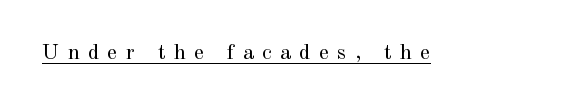
The image shows 22 px text type, upright; set unusually wide letter spacing (+0.38 em), underlined.
